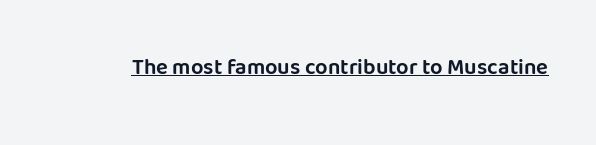
Compared with typical body copy, the letter spacing here is the same. Honestly, the underline is the first thing you notice here. No italicization has been applied; the sample stays upright.
